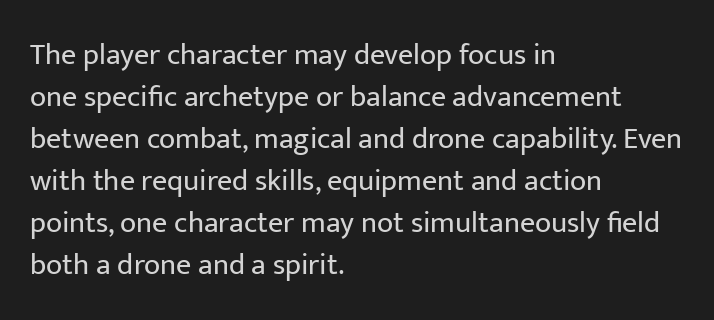
This rendering employs a face without finishing strokes, i.e., a sans-serif. Type without underlining. A typesetter would mark this as roman, not italic. Counters stay open thanks to moderate or lighter strokes. Is this a fixed-width face? No — the glyphs have proportional, varying widths.
